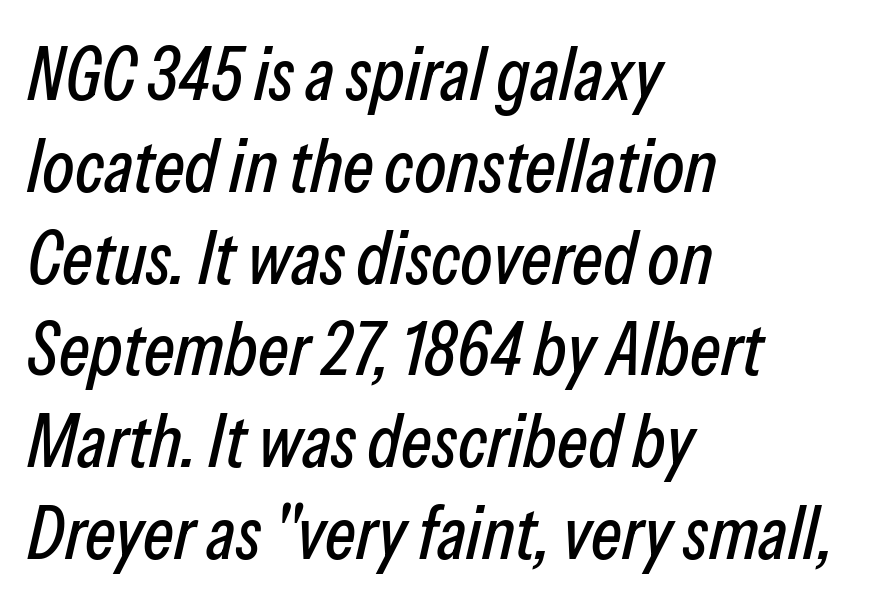
Q: Is the text italic (slanted)? A: Yes, it leans right by about 13 degrees.
Q: Is the text underlined? A: No.
Q: How is the paragraph aligned? A: Left-aligned.
Q: Is the spacing between letters normal or unusually wide? A: Normal.
Q: Width (condensed, normal, or wide)? A: Condensed.
Q: Stroke contrast? A: Low.
Q: x-height? A: Medium.
Q: Monospaced? A: No.
